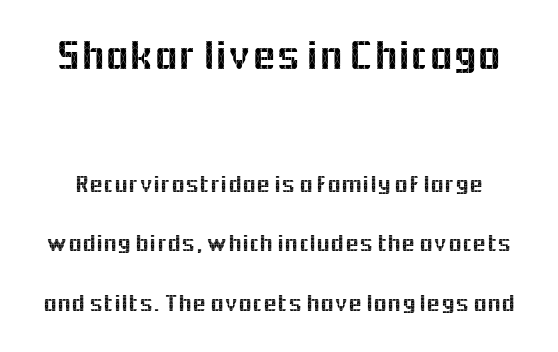
The image shows 43 px sans-serif type, upright; set loose line spacing (2.38x), normal letter spacing, not underlined; the first (top) block is 1.72x larger; a medium x-height.
